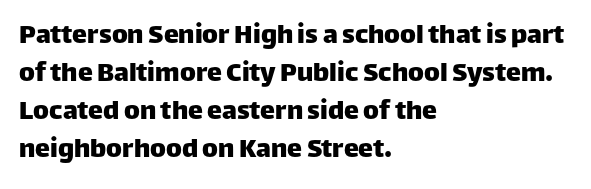
{"serif": "no", "italic": "no", "width": "normal", "stroke_contrast": "low", "x_height": "large", "monospaced": "no", "underline": "no", "align": "left", "line_spacing": "normal", "line_spacing_ratio": 1.27, "letter_spacing": "normal", "letter_spacing_em": 0.0, "glyph_px": 30}
